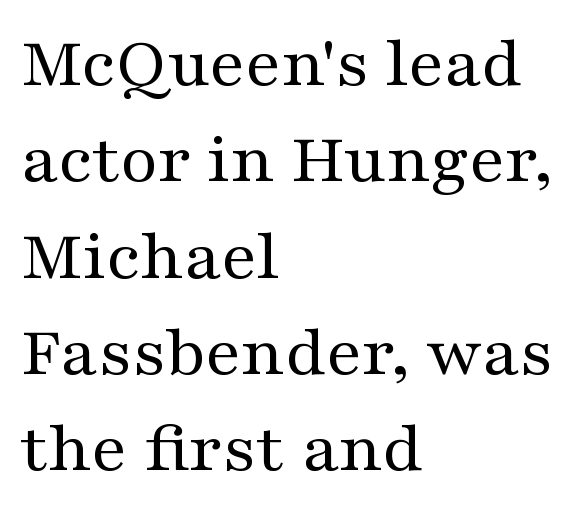
Q: Is the text bold? A: No.
Q: Is the text italic (slanted)? A: No, it is upright.
Q: Is the typeface a serif or a sans-serif typeface? A: Serif.
Q: Is the text underlined? A: No.
Q: How is the paragraph aligned? A: Left-aligned.
Q: Is the spacing between letters normal or unusually wide? A: Normal.
Q: Is the spacing between lines tight, normal or loose? A: Normal.
Q: Width (condensed, normal, or wide)? A: Wide.
Q: Stroke contrast? A: Medium.
Q: x-height? A: Medium.
Q: Monospaced? A: No.
